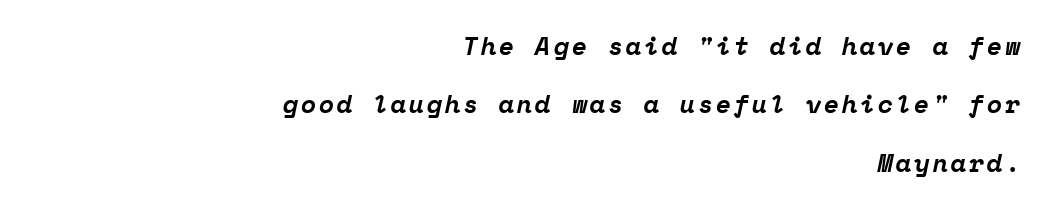
Q: Is the text bold? A: Yes.
Q: Is the text italic (slanted)? A: Yes, it leans right by about 12 degrees.
Q: Is the text underlined? A: No.
Q: How is the paragraph aligned? A: Right-aligned.
Q: Is the spacing between lines tight, normal or loose? A: Loose.
